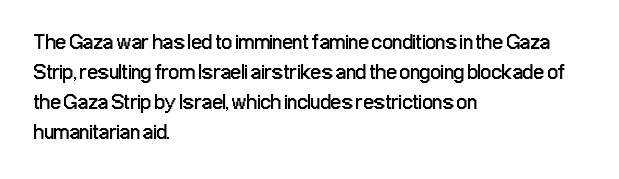
Q: Is the text bold? A: No.
Q: Is the text italic (slanted)? A: No, it is upright.
Q: Is the text underlined? A: No.
Q: How is the paragraph aligned? A: Left-aligned.
Q: Is the spacing between letters normal or unusually wide? A: Normal.
Q: Is the spacing between lines tight, normal or loose? A: Normal.
